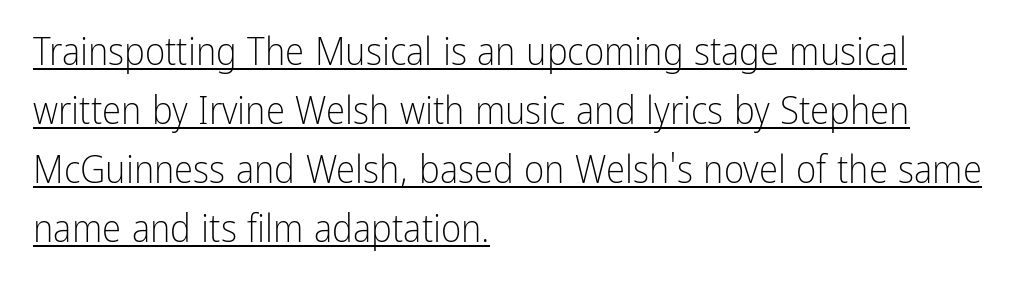
Q: Is the text bold? A: No.
Q: Is the text italic (slanted)? A: No, it is upright.
Q: Is the typeface a serif or a sans-serif typeface? A: Sans-serif.
Q: Is the text underlined? A: Yes.
Q: How is the paragraph aligned? A: Left-aligned.
Q: Is the spacing between letters normal or unusually wide? A: Normal.
Q: Is the spacing between lines tight, normal or loose? A: Normal.
Q: Width (condensed, normal, or wide)? A: Condensed.
Q: Stroke contrast? A: Low.
Q: x-height? A: Medium.
Q: Monospaced? A: No.
